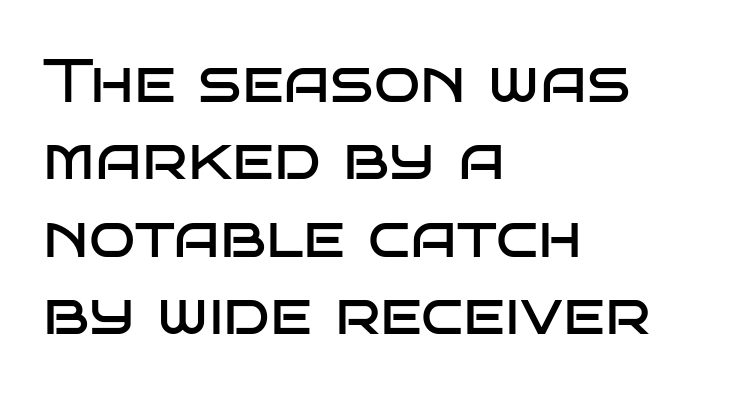
Horizontal alignment here is leftward, the default for most running prose. Counters stay open thanks to moderate or lighter strokes. I'd call this a sans setting — the letters go barefoot. Interline gaps are of average width in this sample. No extra tracking has been applied to these lines. The passage shown is not underscored anywhere.
